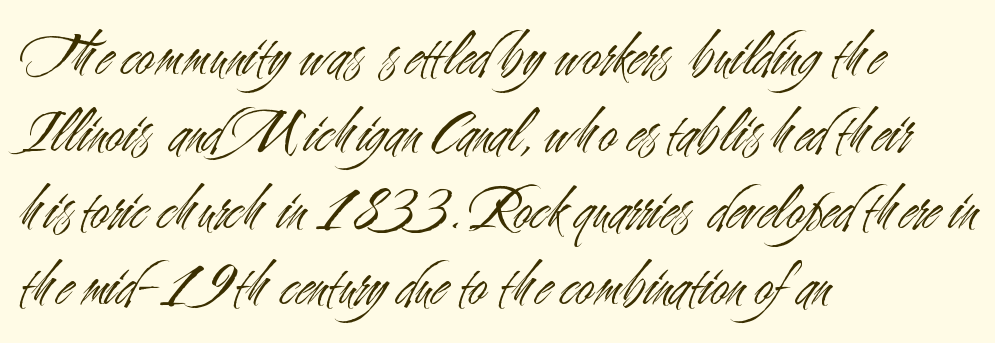
Q: Is the text bold? A: No.
Q: Is the text italic (slanted)? A: Yes.
Q: Is the typeface a serif or a sans-serif typeface? A: Sans-serif.
Q: Is the text underlined? A: No.
Q: How is the paragraph aligned? A: Left-aligned.
Q: Is the spacing between letters normal or unusually wide? A: Normal.
Q: Width (condensed, normal, or wide)? A: Condensed.
Q: Stroke contrast? A: Medium.
Q: x-height? A: Small.
Q: Monospaced? A: No.
